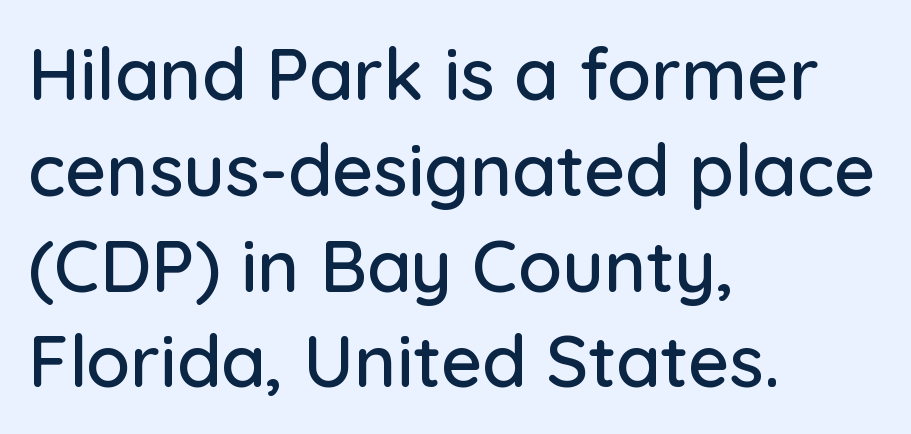
Q: Is the text italic (slanted)? A: No, it is upright.
Q: Is the typeface a serif or a sans-serif typeface? A: Sans-serif.
Q: Is the text underlined? A: No.
Q: How is the paragraph aligned? A: Left-aligned.
Q: Is the spacing between letters normal or unusually wide? A: Normal.
Q: Is the spacing between lines tight, normal or loose? A: Normal.
Q: Width (condensed, normal, or wide)? A: Normal.
Q: Stroke contrast? A: Low.
Q: x-height? A: Medium.
Q: Monospaced? A: No.
